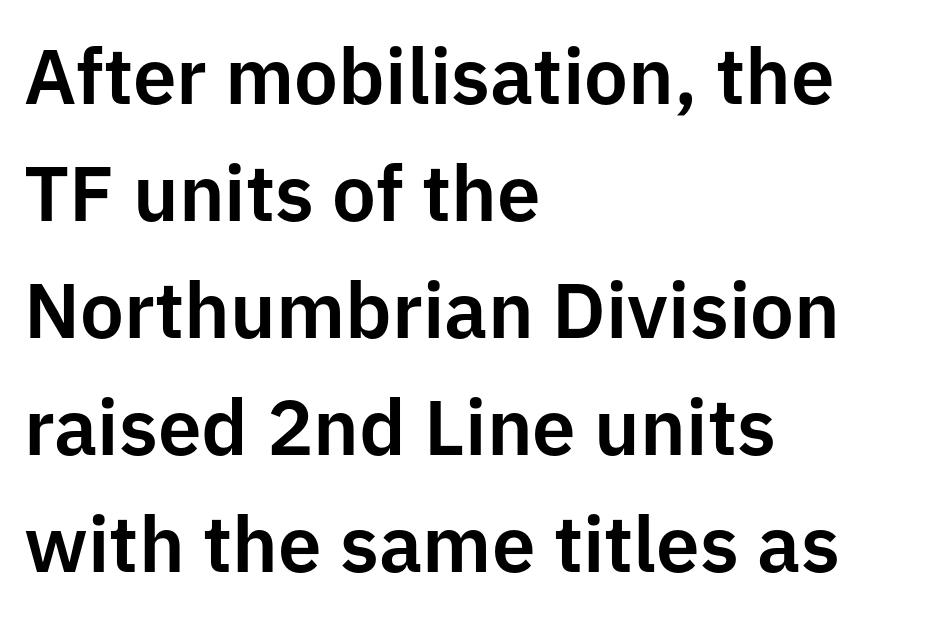
Q: Is the text italic (slanted)? A: No, it is upright.
Q: Is the typeface a serif or a sans-serif typeface? A: Sans-serif.
Q: Is the text underlined? A: No.
Q: How is the paragraph aligned? A: Left-aligned.
Q: Is the spacing between letters normal or unusually wide? A: Normal.
Q: Is the spacing between lines tight, normal or loose? A: Normal.
Q: Width (condensed, normal, or wide)? A: Normal.
Q: Stroke contrast? A: Low.
Q: x-height? A: Medium.
Q: Monospaced? A: No.
